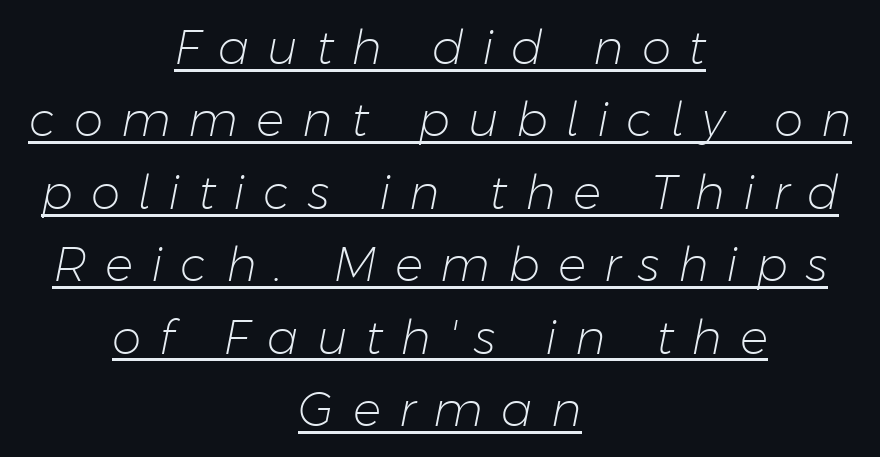
{"italic": "yes", "lean": "right", "slant_degrees": 11, "bold": "no", "weight": "light", "width": "normal", "stroke_contrast": "low", "x_height": "medium", "monospaced": "no", "underline": "yes", "align": "center", "line_spacing": "normal", "line_spacing_ratio": 1.54, "letter_spacing": "wide", "letter_spacing_em": 0.38, "glyph_px": 47}
